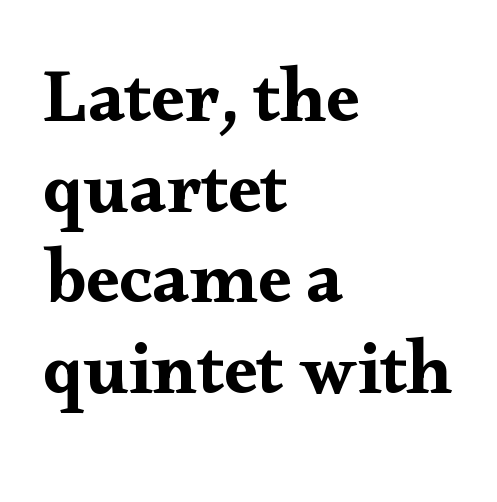
The image shows 75 px wide serif type, upright; set left-aligned, line spacing 1.21x, normal letter spacing, not underlined; medium stroke contrast and a small x-height.
